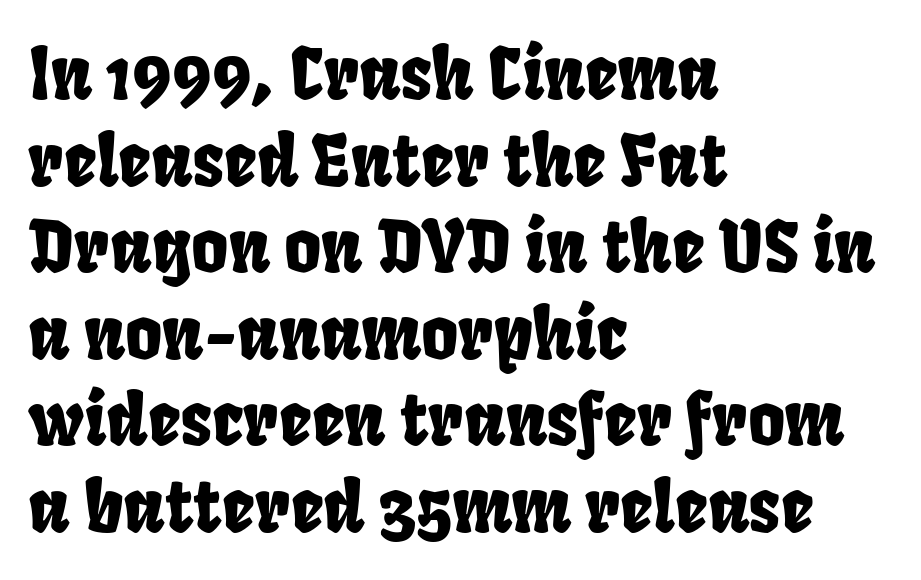
The image shows 71 px condensed sans-serif type; set left-aligned, line spacing 1.22x, normal letter spacing, not underlined; low stroke contrast and a large x-height.
